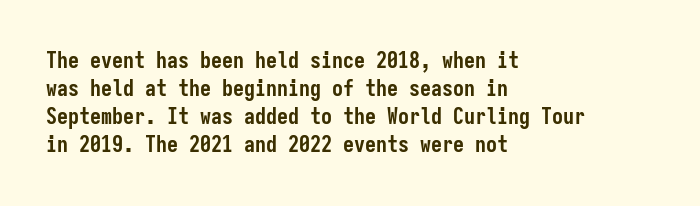
{"italic": "no", "bold": "yes", "underline": "no", "align": "left", "line_spacing": "normal", "line_spacing_ratio": 1.28, "letter_spacing": "normal", "letter_spacing_em": 0.0, "glyph_px": 22}
